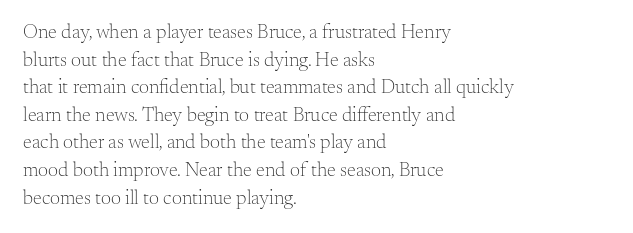
{"italic": "no", "bold": "no", "underline": "no", "align": "left", "line_spacing": "normal", "line_spacing_ratio": 1.38, "letter_spacing": "normal", "letter_spacing_em": 0.0, "glyph_px": 20}
